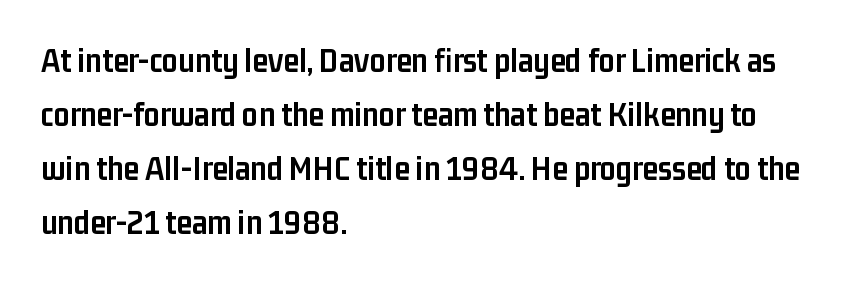
The image shows 35 px semibold, condensed sans-serif type, upright; set left-aligned, normal line spacing (1.54x), normal letter spacing, not underlined; low stroke contrast and a medium x-height.
